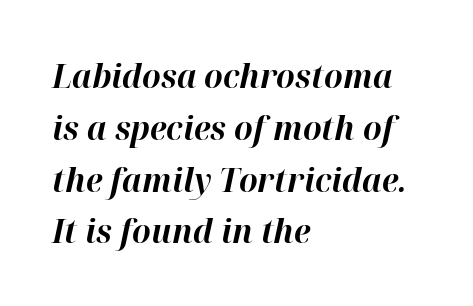
The image shows 33 px bold type, italic (leaning right); set left-aligned, normal line spacing (1.57x), normal letter spacing, not underlined; high stroke contrast and a medium x-height.
